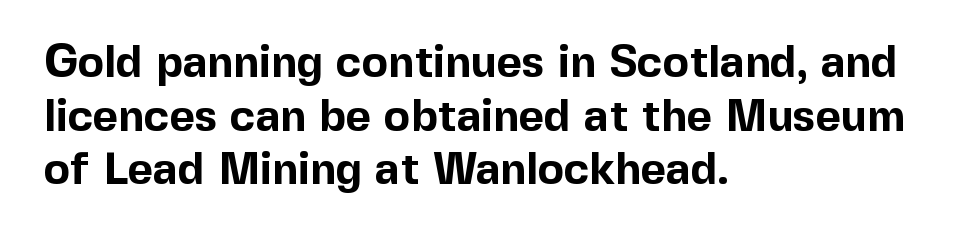
The image shows 44 px bold sans-serif type, upright; set left-aligned, line spacing 1.22x, normal letter spacing, not underlined; a medium x-height.
